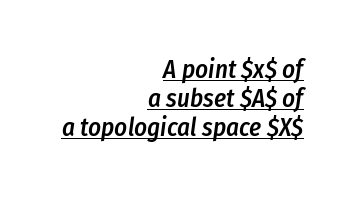
The image shows 25 px text type, italic (leaning right); set right-aligned, line spacing 1.16x, normal letter spacing, underlined.
